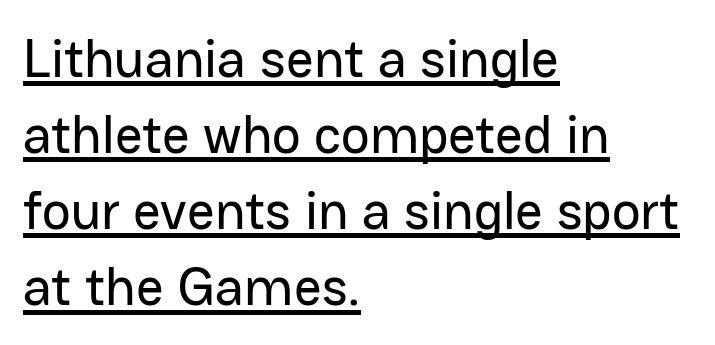
{"serif": "no", "italic": "no", "width": "normal", "stroke_contrast": "low", "x_height": "medium", "monospaced": "no", "underline": "yes", "align": "left", "line_spacing": "normal", "line_spacing_ratio": 1.41, "letter_spacing": "normal", "letter_spacing_em": 0.0, "glyph_px": 54}
